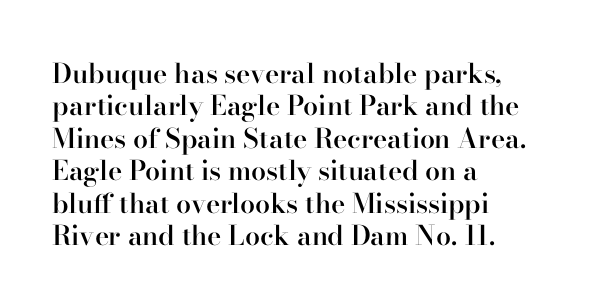
The image shows 27 px text type, upright; set left-aligned, line spacing 1.2x, normal letter spacing, not underlined.
